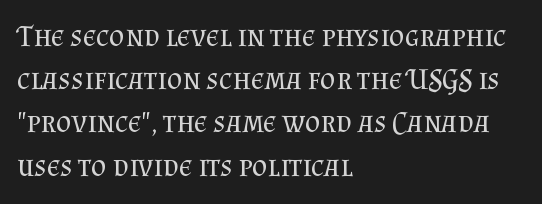
Q: Is the text bold? A: No.
Q: Is the text italic (slanted)? A: No, it is upright.
Q: Is the typeface a serif or a sans-serif typeface? A: Serif.
Q: Is the text underlined? A: No.
Q: How is the paragraph aligned? A: Left-aligned.
Q: Is the spacing between letters normal or unusually wide? A: Normal.
Q: Is the spacing between lines tight, normal or loose? A: Normal.
Q: Width (condensed, normal, or wide)? A: Normal.
Q: Stroke contrast? A: Medium.
Q: x-height? A: Small.
Q: Monospaced? A: No.
